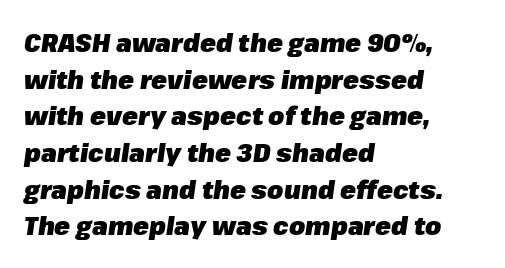
The image shows 26 px bold type, italic (leaning right); set left-aligned, normal line spacing (1.41x), normal letter spacing, not underlined.
